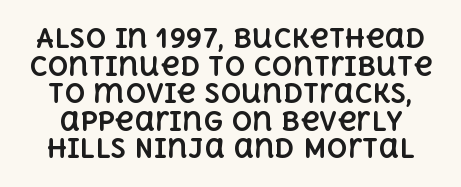
{"italic": "no", "bold": "yes", "underline": "no", "line_spacing": "tight", "line_spacing_ratio": 1.06, "letter_spacing": "normal", "letter_spacing_em": 0.0, "glyph_px": 26}
